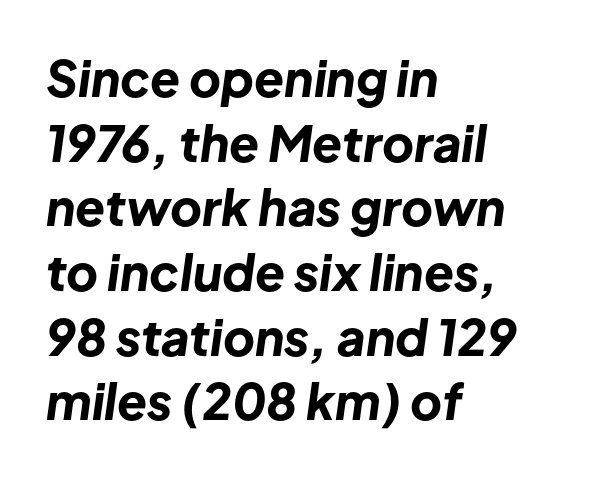
Q: Is the text bold? A: Yes.
Q: Is the text italic (slanted)? A: Yes, it leans right by about 8 degrees.
Q: Is the text underlined? A: No.
Q: How is the paragraph aligned? A: Left-aligned.
Q: Is the spacing between letters normal or unusually wide? A: Normal.
Q: Is the spacing between lines tight, normal or loose? A: Normal.
Q: Width (condensed, normal, or wide)? A: Normal.
Q: Stroke contrast? A: Low.
Q: x-height? A: Medium.
Q: Monospaced? A: No.
